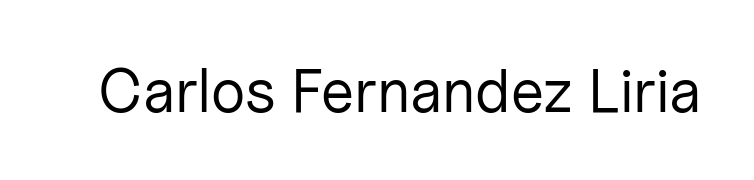
Spacing between characters is what you'd get straight out of the box. Nothing sits at the stroke ends, so this counts as sans-serif. Ascenders rise straight up at ninety degrees. The passage shown is not underscored anywhere. Summary of weight: not heavy and not bold. Proportional: the letters do not fall into vertical columns.
